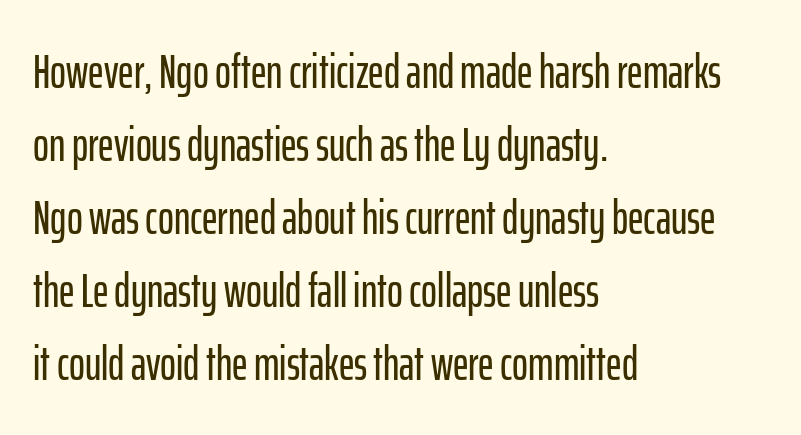
Q: Is the text italic (slanted)? A: No, it is upright.
Q: Is the typeface a serif or a sans-serif typeface? A: Sans-serif.
Q: Is the text underlined? A: No.
Q: How is the paragraph aligned? A: Left-aligned.
Q: Is the spacing between letters normal or unusually wide? A: Normal.
Q: Is the spacing between lines tight, normal or loose? A: Normal.
Q: Width (condensed, normal, or wide)? A: Condensed.
Q: Stroke contrast? A: Low.
Q: x-height? A: Medium.
Q: Monospaced? A: No.
